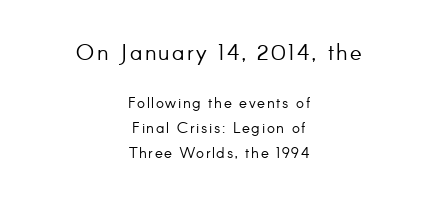
This rendering features lettering with no underline. The weight tops out at a normal text grade. Alignment: centered. Line spacing here is normal. Character size in the leading block exceeds that of the trailing block. Notice how the stems are strictly vertical — no italics here.
